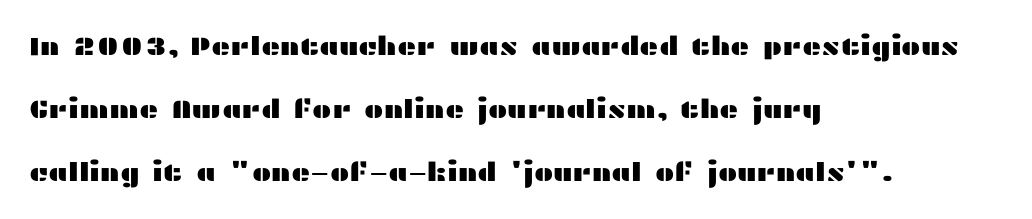
The image shows 26 px text type, upright; set left-aligned, loose line spacing (2.43x), normal letter spacing, not underlined.
